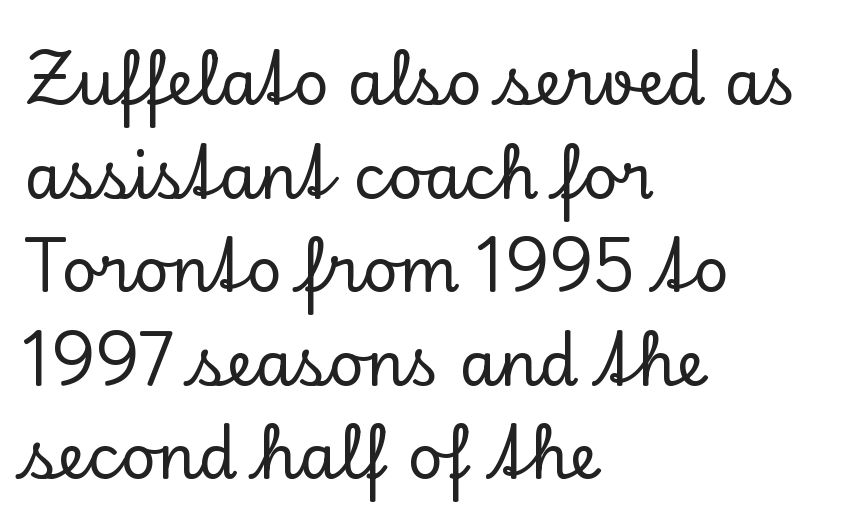
No word sits above an underline. Tracking value appears to be zero — textbook default spacing. The specimen reads as upright at a glance. Regular leading. The rag falls on the right side of this text block.
